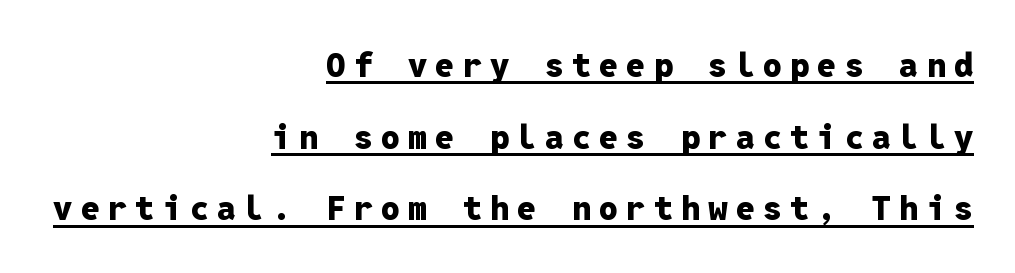
Notice the wide empty band between every row — that's loose leading. Each word looks stretched out because of the extra space between its letters. Alignment: flush right. Caption: bold face, heavy strokes. Classification — sans serif.
